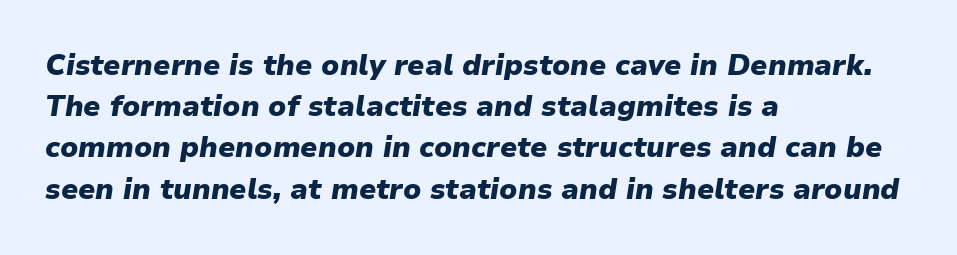
Q: Is the text bold? A: Yes.
Q: Is the text italic (slanted)? A: Yes, it leans right by about 9 degrees.
Q: Is the text underlined? A: No.
Q: How is the paragraph aligned? A: Left-aligned.
Q: Is the spacing between letters normal or unusually wide? A: Normal.
Q: Is the spacing between lines tight, normal or loose? A: Normal.
Q: Width (condensed, normal, or wide)? A: Normal.
Q: Stroke contrast? A: Low.
Q: x-height? A: Medium.
Q: Monospaced? A: No.
